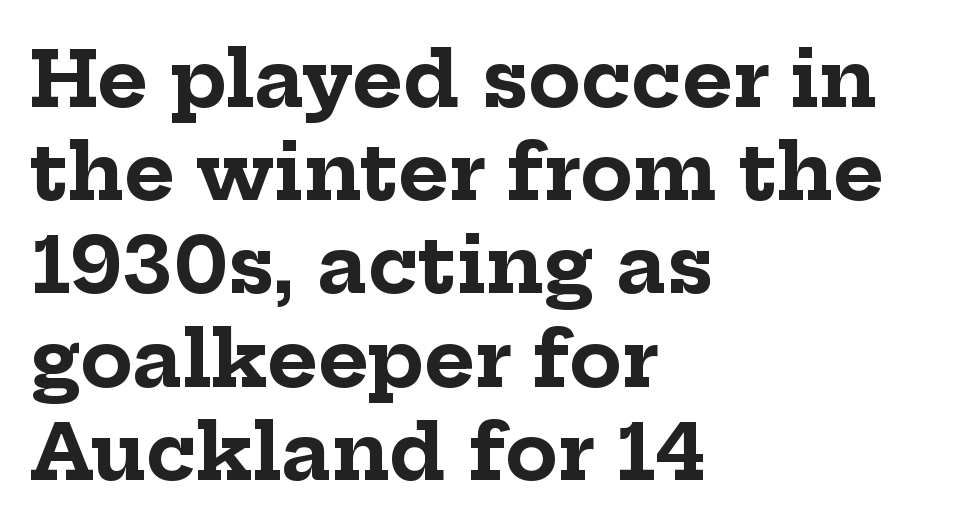
Q: Is the text bold? A: Yes.
Q: Is the text italic (slanted)? A: No, it is upright.
Q: Is the typeface a serif or a sans-serif typeface? A: Serif.
Q: Is the text underlined? A: No.
Q: How is the paragraph aligned? A: Left-aligned.
Q: Is the spacing between letters normal or unusually wide? A: Normal.
Q: Width (condensed, normal, or wide)? A: Normal.
Q: Stroke contrast? A: Low.
Q: x-height? A: Medium.
Q: Monospaced? A: No.
